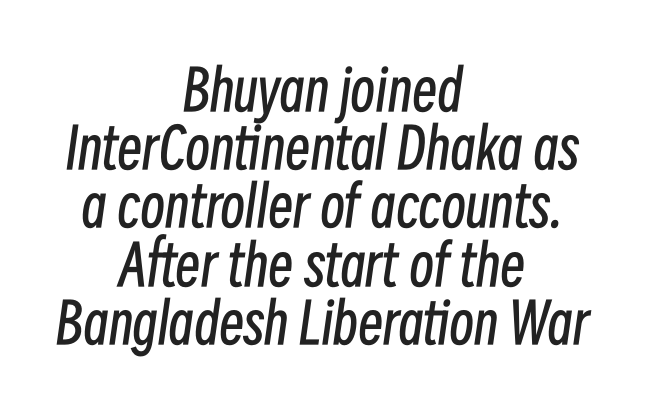
{"italic": "yes", "lean": "right", "slant_degrees": 8, "bold": "no", "weight": "regular", "width": "condensed", "stroke_contrast": "low", "x_height": "medium", "monospaced": "no", "underline": "no", "align": "center", "line_spacing": "tight", "line_spacing_ratio": 1.04, "letter_spacing": "normal", "letter_spacing_em": 0.0, "glyph_px": 56}
